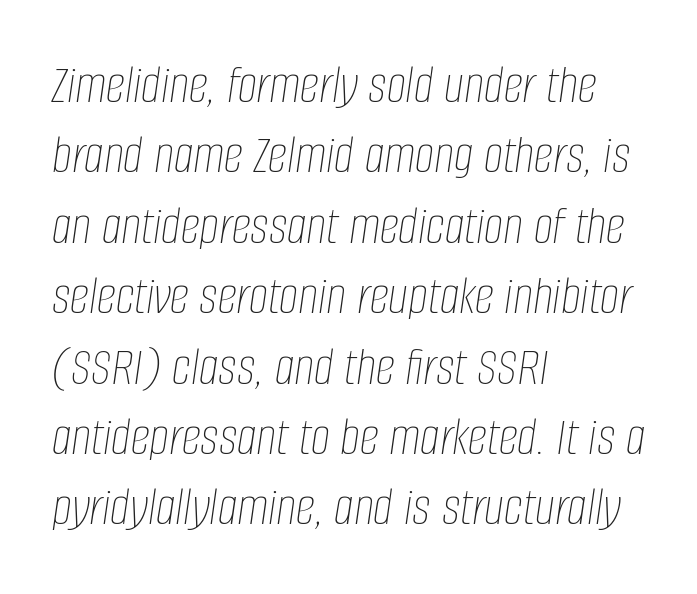
Horizontal alignment here is leftward, the default for most running prose. The glyphs are unaccompanied by any horizontal stroke below them. This rendering leaves character spacing at its baseline value. Would a proofreader flag this as italicized? Yes.
